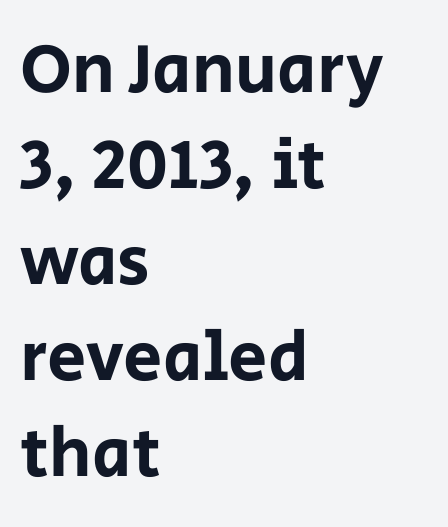
Regarding serifs, this sample does without them. Bare-footed words on every line. The space between consecutive lines is moderate. Horizontal alignment here is leftward, the default for most running prose. No extra tracking has been applied to these lines.
